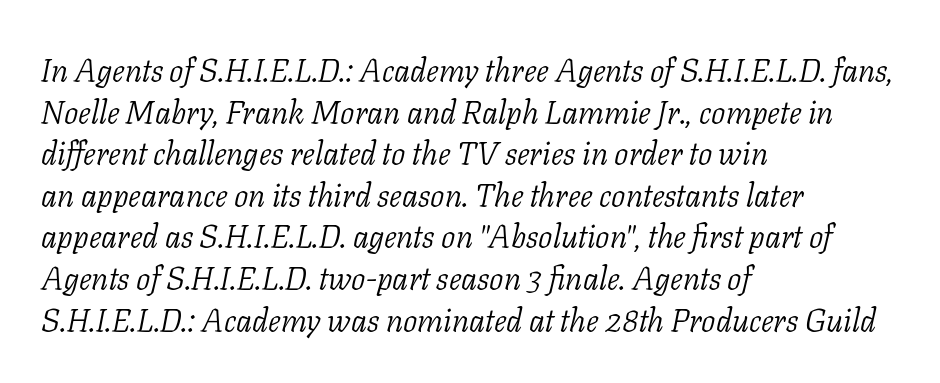
Q: Is the text bold? A: No.
Q: Is the text italic (slanted)? A: Yes, it leans right by about 11 degrees.
Q: Is the typeface a serif or a sans-serif typeface? A: Serif.
Q: Is the text underlined? A: No.
Q: How is the paragraph aligned? A: Left-aligned.
Q: Is the spacing between letters normal or unusually wide? A: Normal.
Q: Is the spacing between lines tight, normal or loose? A: Normal.
Q: Width (condensed, normal, or wide)? A: Normal.
Q: Stroke contrast? A: Low.
Q: x-height? A: Medium.
Q: Monospaced? A: No.
